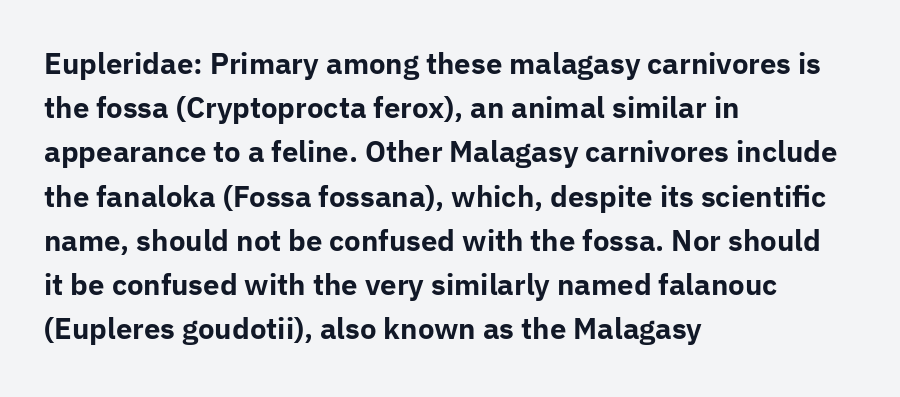
The image shows 28 px bold sans-serif type, upright; set left-aligned, normal line spacing (1.58x), normal letter spacing, not underlined; low stroke contrast and a medium x-height.
